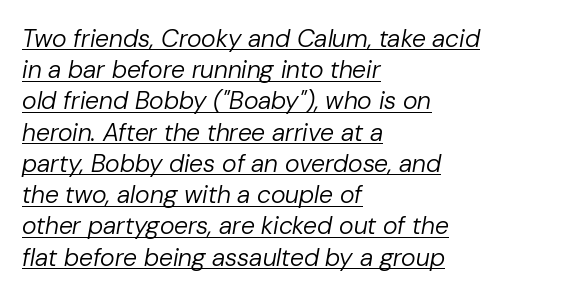
The image shows 25 px text type, italic (leaning right); set left-aligned, normal line spacing (1.25x), normal letter spacing, underlined.
